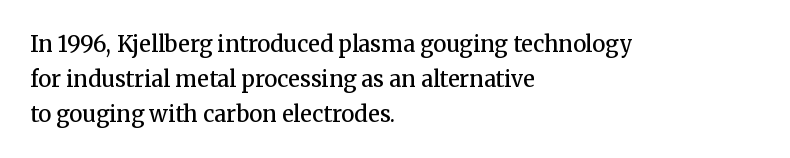
Firm but not heavy-handed strokes: this text is semibold. The specimen omits any rule beneath the text block's lines. Ordinary non-slanted type is in use. Each new line begins a customary step beneath the previous one. The line texture is even and compact thanks to regular tracking.
